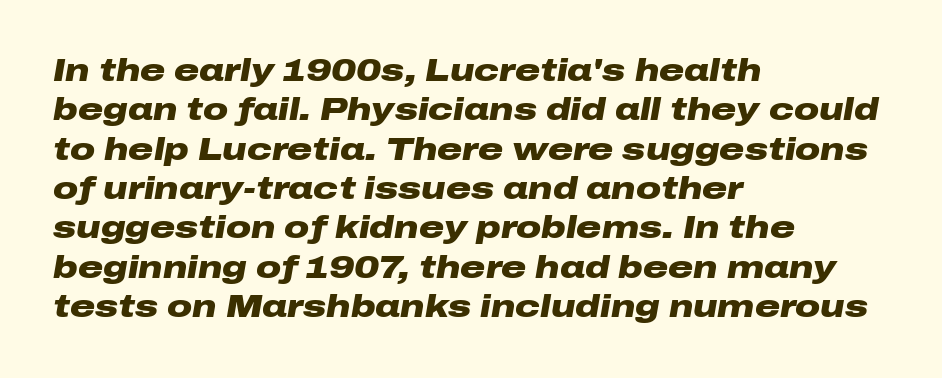
The image shows 31 px heavy, wide type, italic (leaning right); set left-aligned, normal line spacing (1.27x), normal letter spacing, not underlined; low stroke contrast and a medium x-height.
